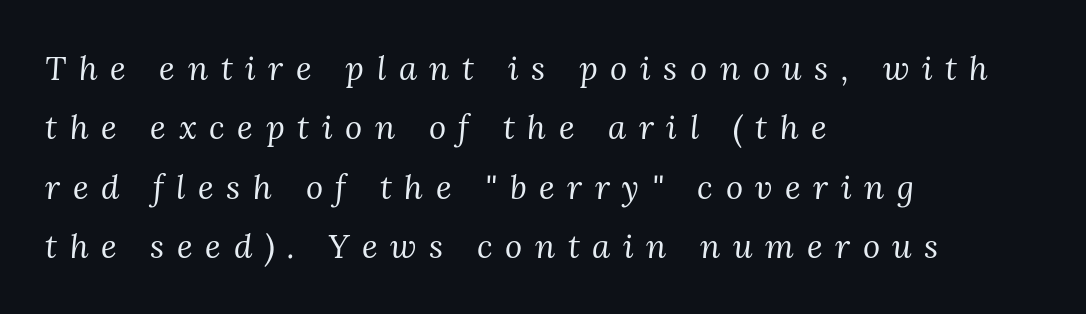
{"serif": "yes", "italic": "yes", "lean": "right", "slant_degrees": 3, "bold": "no", "weight": "regular", "width": "normal", "stroke_contrast": "medium", "x_height": "medium", "monospaced": "no", "underline": "no", "align": "left", "line_spacing_ratio": 1.8, "letter_spacing": "wide", "letter_spacing_em": 0.38, "glyph_px": 33}
